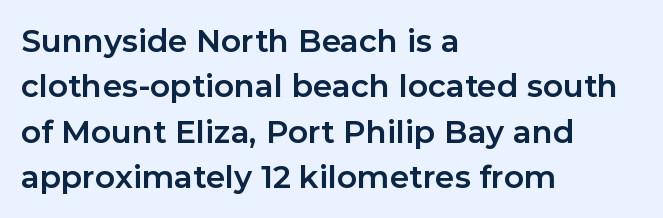
This block has exactly the height ordinary leading produces. In terms of letterspacing, this is plain default setting. You can tell from the bare stems that sans-serif type was used. Quick note: not italic, upright. Each row of text sits above clean, open space. You could not count columns in this text — the font is proportionally spaced.
